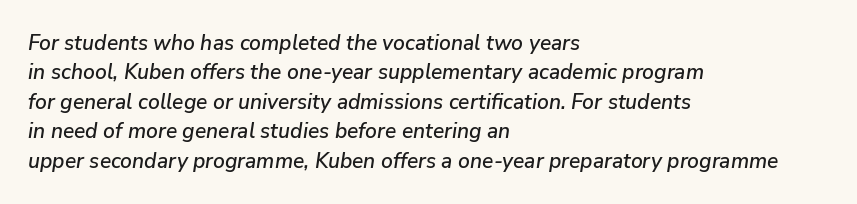
Q: Is the text italic (slanted)? A: Yes, it leans right by about 9 degrees.
Q: Is the text underlined? A: No.
Q: How is the paragraph aligned? A: Left-aligned.
Q: Is the spacing between letters normal or unusually wide? A: Normal.
Q: Is the spacing between lines tight, normal or loose? A: Normal.
